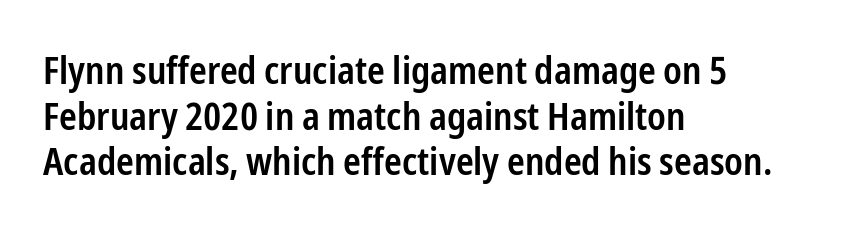
Q: Is the text bold? A: Semi-bold.
Q: Is the text italic (slanted)? A: No, it is upright.
Q: Is the typeface a serif or a sans-serif typeface? A: Sans-serif.
Q: Is the text underlined? A: No.
Q: How is the paragraph aligned? A: Left-aligned.
Q: Is the spacing between letters normal or unusually wide? A: Normal.
Q: Width (condensed, normal, or wide)? A: Condensed.
Q: Stroke contrast? A: Low.
Q: x-height? A: Medium.
Q: Monospaced? A: No.
